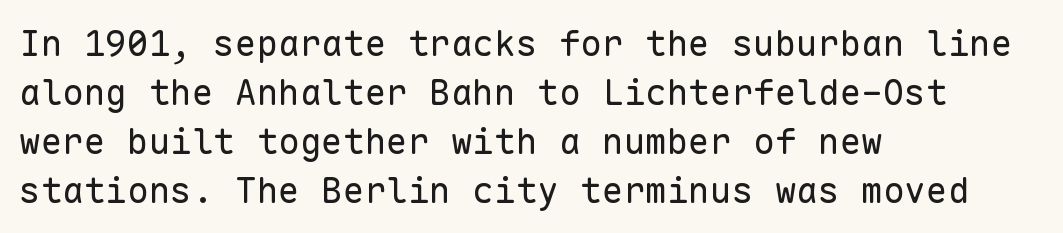
{"serif": "no", "italic": "no", "bold": "no", "weight": "regular", "width": "normal", "stroke_contrast": "low", "x_height": "medium", "monospaced": "yes", "underline": "no", "align": "left", "line_spacing": "normal", "line_spacing_ratio": 1.36, "letter_spacing": "normal", "letter_spacing_em": 0.0, "glyph_px": 36}
